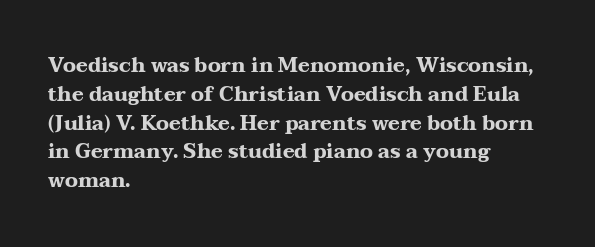
{"italic": "no", "bold": "yes", "underline": "no", "align": "left", "line_spacing": "normal", "line_spacing_ratio": 1.44, "letter_spacing": "normal", "letter_spacing_em": 0.0, "glyph_px": 20}
